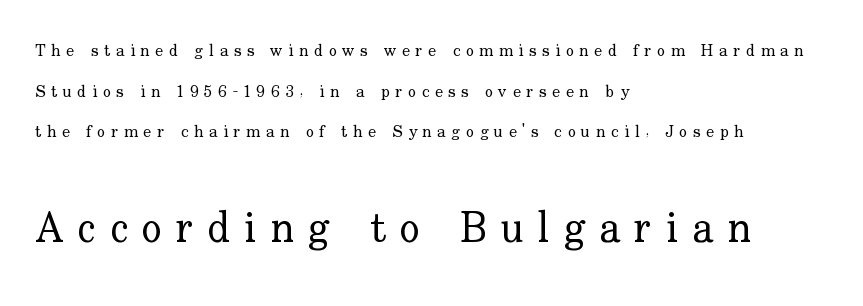
The specimen omits any rule beneath the text block's lines. The axis of the letterforms is exactly vertical. A typesetter would call this heavily tracked-out type. A light-to-regular cut is what we see here. Note: smaller setting up top, larger setting below. The lines are quadded left.
